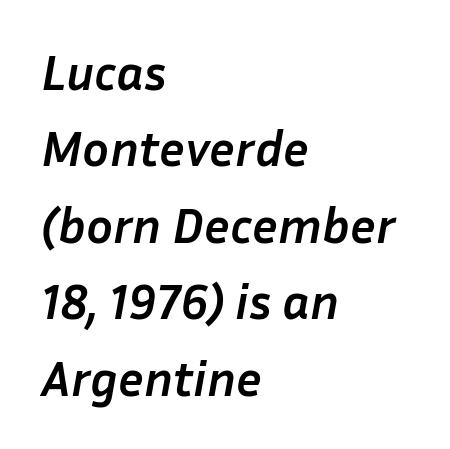
{"italic": "yes", "lean": "right", "slant_degrees": 10, "bold": "yes", "weight": "semibold", "width": "normal", "stroke_contrast": "low", "x_height": "medium", "monospaced": "no", "underline": "no", "align": "left", "line_spacing": "normal", "line_spacing_ratio": 1.53, "letter_spacing": "normal", "letter_spacing_em": 0.0, "glyph_px": 50}
